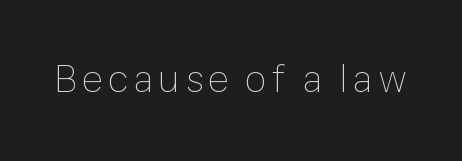
The glyphs are unaccompanied by any horizontal stroke below them. Quick note: not italic, upright. Is this a fixed-width face? No — the glyphs have proportional, varying widths. A light-to-regular cut is what we see here.
